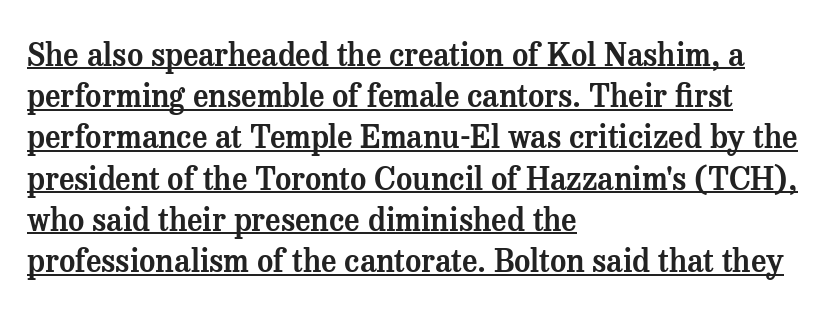
Q: Is the text italic (slanted)? A: No, it is upright.
Q: Is the typeface a serif or a sans-serif typeface? A: Serif.
Q: Is the text underlined? A: Yes.
Q: How is the paragraph aligned? A: Left-aligned.
Q: Is the spacing between letters normal or unusually wide? A: Normal.
Q: Is the spacing between lines tight, normal or loose? A: Normal.
Q: Width (condensed, normal, or wide)? A: Normal.
Q: Stroke contrast? A: Medium.
Q: x-height? A: Medium.
Q: Monospaced? A: No.
